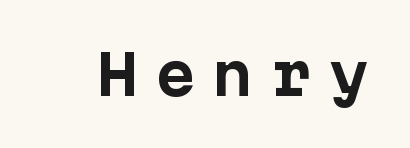
The image shows 55 px bold sans-serif type, upright, monospaced; set unusually wide letter spacing (+0.3 em), not underlined; low stroke contrast and a medium x-height.
